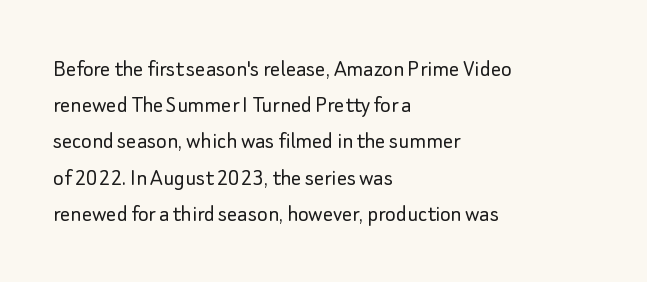
The image shows 25 px text type, upright; set left-aligned, normal line spacing (1.45x), normal letter spacing, not underlined.
